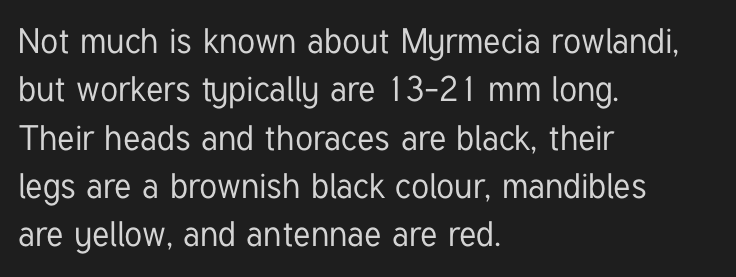
{"serif": "no", "italic": "no", "width": "condensed", "stroke_contrast": "low", "x_height": "medium", "monospaced": "no", "underline": "no", "align": "left", "line_spacing": "normal", "line_spacing_ratio": 1.38, "letter_spacing": "normal", "letter_spacing_em": 0.0, "glyph_px": 35}
